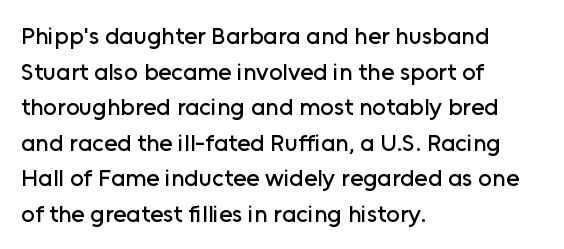
The image shows 24 px text type, upright; set left-aligned, normal line spacing (1.48x), normal letter spacing, not underlined.
